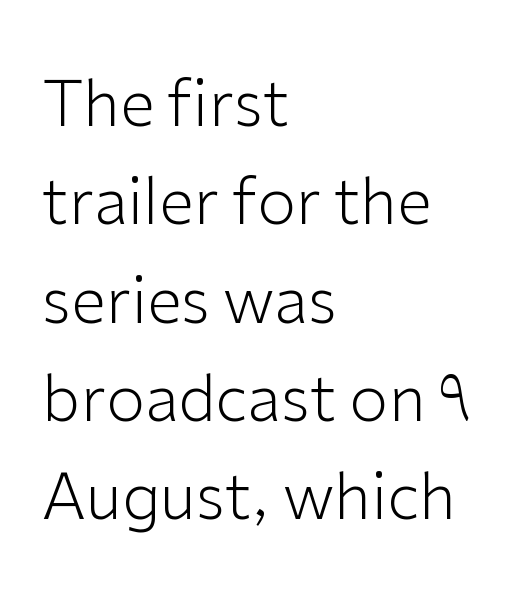
The specimen reads as upright at a glance. To sum up the face: it is a sans, with no serifs. The setting favours the left margin, as ordinary paragraphs usually do. In terms of letterspacing, this is plain default setting.
